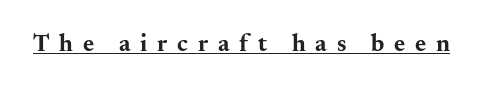
{"italic": "no", "bold": "yes", "underline": "yes", "letter_spacing": "wide", "letter_spacing_em": 0.41, "glyph_px": 24}
